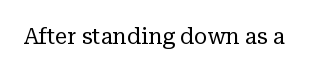
The image shows 22 px text type, upright; set normal letter spacing, not underlined.
